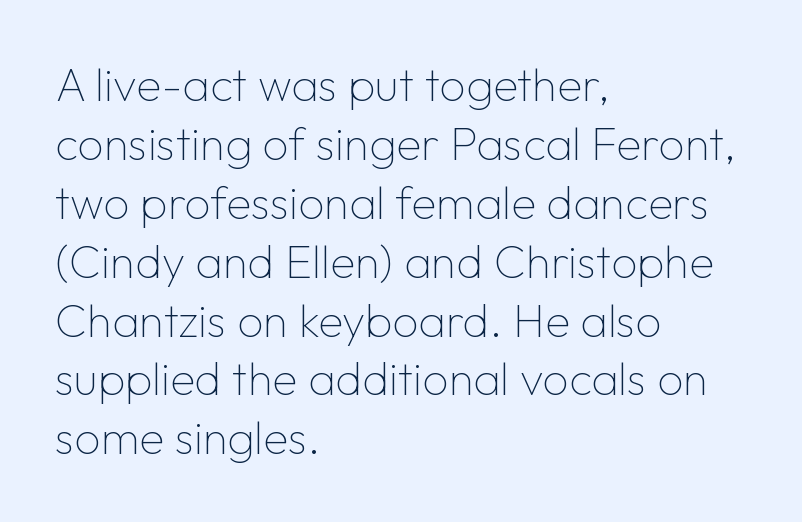
The image shows 46 px thin sans-serif type, upright; set left-aligned, normal line spacing (1.28x), normal letter spacing, not underlined; low stroke contrast and a medium x-height.
